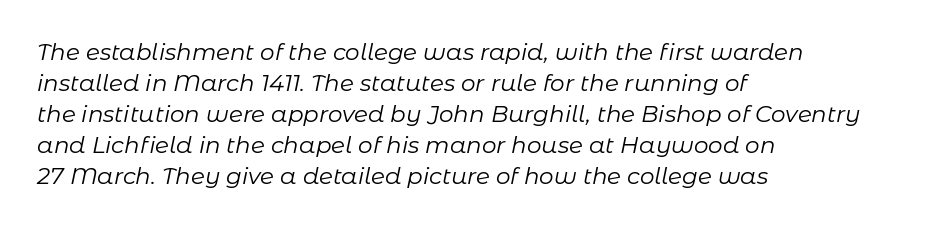
The image shows 23 px text type, italic (leaning right); set left-aligned, normal line spacing (1.35x), normal letter spacing, not underlined.
